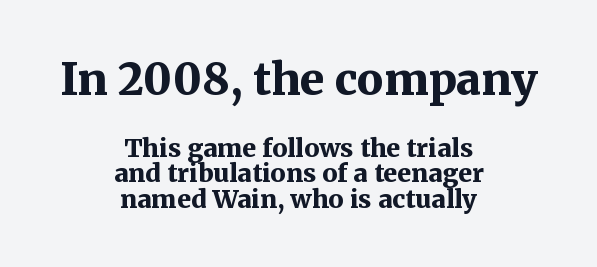
Q: Is the text bold? A: Yes.
Q: Is the text italic (slanted)? A: No, it is upright.
Q: Is the typeface a serif or a sans-serif typeface? A: Serif.
Q: Is the text underlined? A: No.
Q: How is the paragraph aligned? A: Centered.
Q: Is the spacing between letters normal or unusually wide? A: Normal.
Q: Is the spacing between lines tight, normal or loose? A: Tight.
Q: Which block of text is set in a larger size, the first (top) or the second (bottom)? A: The first (top) one.
Q: Width (condensed, normal, or wide)? A: Normal.
Q: Stroke contrast? A: Medium.
Q: x-height? A: Medium.
Q: Monospaced? A: No.
